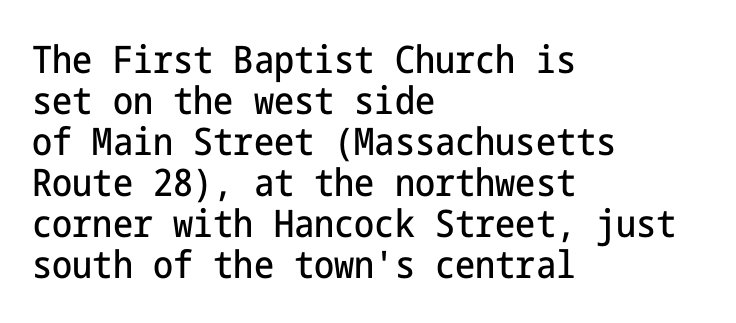
Compared with a centered layout, this one pins lines to the left instead. The lettering holds an erect, upright posture throughout. Check the space under the baseline: it is left empty. In terms of letterform style, serifs are entirely absent. Leading is clearly below the norm, producing a dense column.
